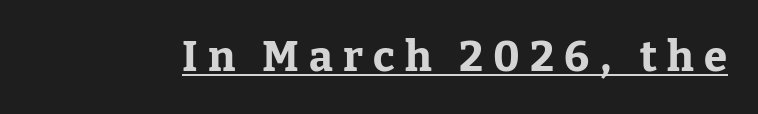
Q: Is the text bold? A: Yes.
Q: Is the text italic (slanted)? A: No, it is upright.
Q: Is the typeface a serif or a sans-serif typeface? A: Serif.
Q: Is the text underlined? A: Yes.
Q: Is the spacing between letters normal or unusually wide? A: Unusually wide.
Q: Width (condensed, normal, or wide)? A: Normal.
Q: Stroke contrast? A: Low.
Q: x-height? A: Medium.
Q: Monospaced? A: No.
